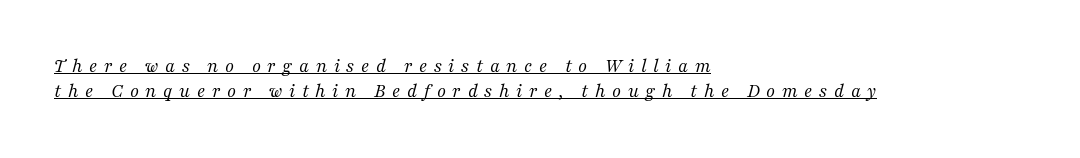
The image shows 20 px text type, italic (leaning right); set left-aligned, line spacing 1.23x, unusually wide letter spacing (+0.33 em), underlined.
